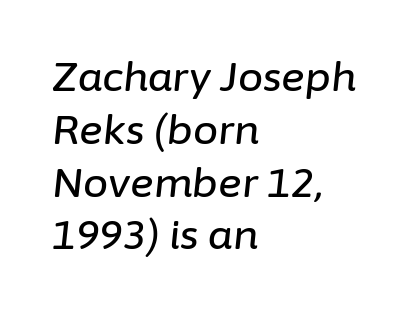
{"italic": "yes", "lean": "right", "slant_degrees": 6, "width": "normal", "stroke_contrast": "low", "x_height": "medium", "monospaced": "no", "underline": "no", "align": "left", "line_spacing": "normal", "line_spacing_ratio": 1.32, "letter_spacing": "normal", "letter_spacing_em": 0.0, "glyph_px": 40}
